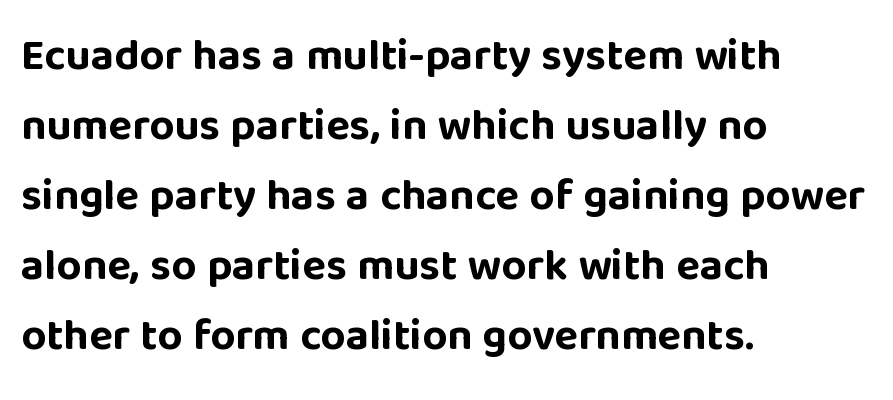
Q: Is the text bold? A: Yes.
Q: Is the text italic (slanted)? A: No, it is upright.
Q: Is the typeface a serif or a sans-serif typeface? A: Sans-serif.
Q: Is the text underlined? A: No.
Q: How is the paragraph aligned? A: Left-aligned.
Q: Is the spacing between letters normal or unusually wide? A: Normal.
Q: Is the spacing between lines tight, normal or loose? A: Normal.
Q: Width (condensed, normal, or wide)? A: Normal.
Q: Stroke contrast? A: Low.
Q: x-height? A: Large.
Q: Monospaced? A: No.
